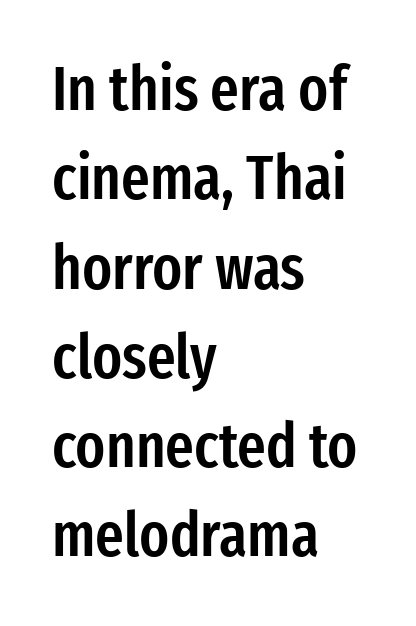
The passage shown is not underscored anywhere. Rows of type keep a routine distance in the vertical direction. To sum up the face: it is a sans, with no serifs. Horizontally, the lines are justified to the leading edge only. Italic? Not at all — the glyphs are vertical. Stroke thickness is moderately raised; the sample reads as semibold.
